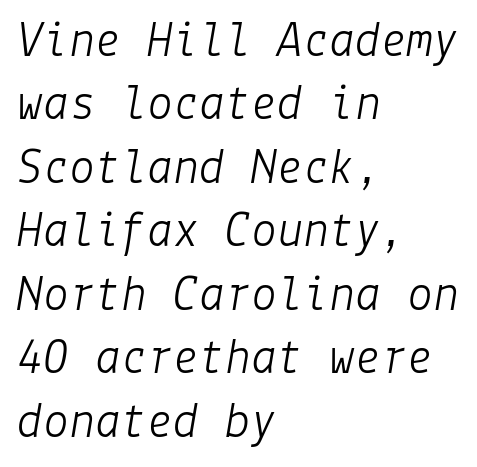
The axis of the letterforms is tilted away from vertical. The text block is weighted toward the left margin, trailing off unevenly rightward. The space beneath each line is pristine and unruled. Caption: standard tracking, unaltered. The strokes are not fattened; the text isn't bold.
